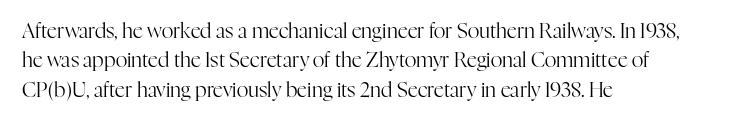
Look at the tracking — it's just the regular setting, nothing added. This sample keeps an unexceptional amount of space between lines. A typesetter would mark this as roman, not italic. Each row of text sits above clean, open space. Ink coverage per letter is moderate at most. This rendering uses left alignment, leaving the right contour irregular.
